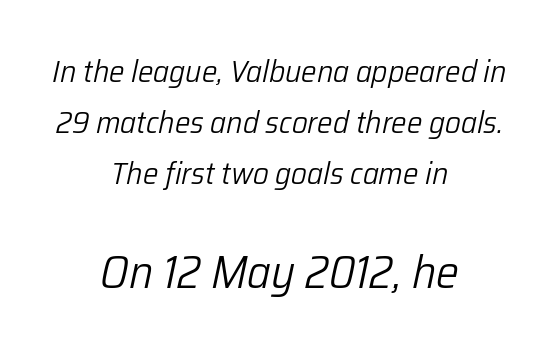
Q: Is the text bold? A: No.
Q: Is the text italic (slanted)? A: Yes, it leans right by about 12 degrees.
Q: Is the text underlined? A: No.
Q: How is the paragraph aligned? A: Centered.
Q: Is the spacing between letters normal or unusually wide? A: Normal.
Q: Is the spacing between lines tight, normal or loose? A: Normal.
Q: Which block of text is set in a larger size, the first (top) or the second (bottom)? A: The second (bottom) one.
Q: Width (condensed, normal, or wide)? A: Normal.
Q: Stroke contrast? A: Low.
Q: x-height? A: Medium.
Q: Monospaced? A: No.
